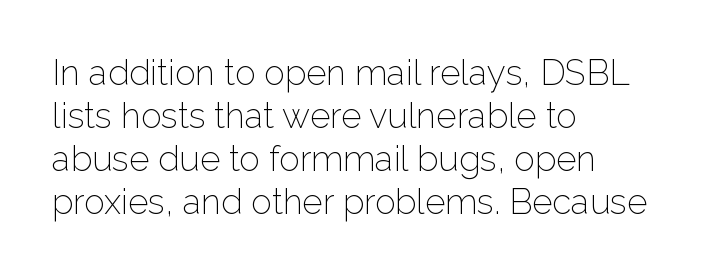
The image shows 35 px light sans-serif type, upright; set left-aligned, line spacing 1.23x, normal letter spacing, not underlined; low stroke contrast and a medium x-height.
